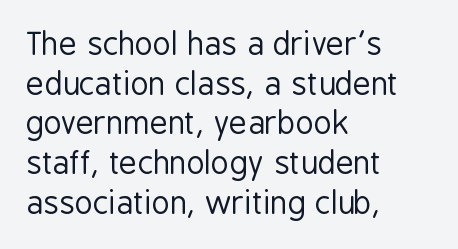
The image shows 31 px regular-weight, condensed sans-serif type, upright; set left-aligned, normal line spacing (1.28x), normal letter spacing, not underlined; low stroke contrast and a medium x-height.
